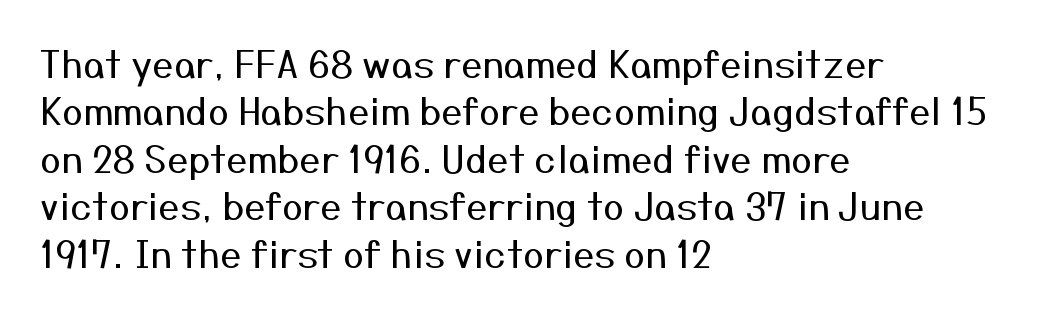
{"serif": "no", "italic": "no", "bold": "no", "weight": "regular", "width": "normal", "stroke_contrast": "medium", "x_height": "medium", "monospaced": "no", "underline": "no", "align": "left", "line_spacing": "normal", "line_spacing_ratio": 1.25, "letter_spacing": "normal", "letter_spacing_em": 0.0, "glyph_px": 38}
